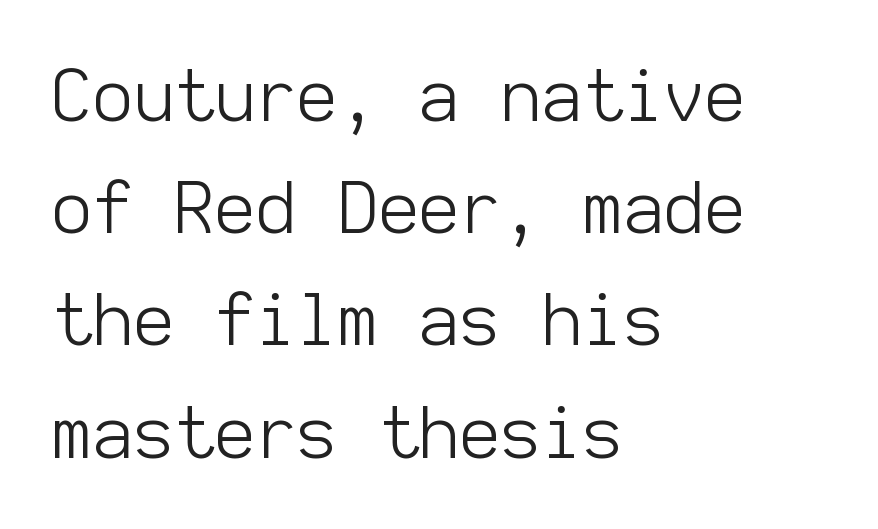
The image shows 71 px light sans-serif type, upright, monospaced; set left-aligned, normal line spacing (1.58x), normal letter spacing, not underlined; low stroke contrast and a medium x-height.
